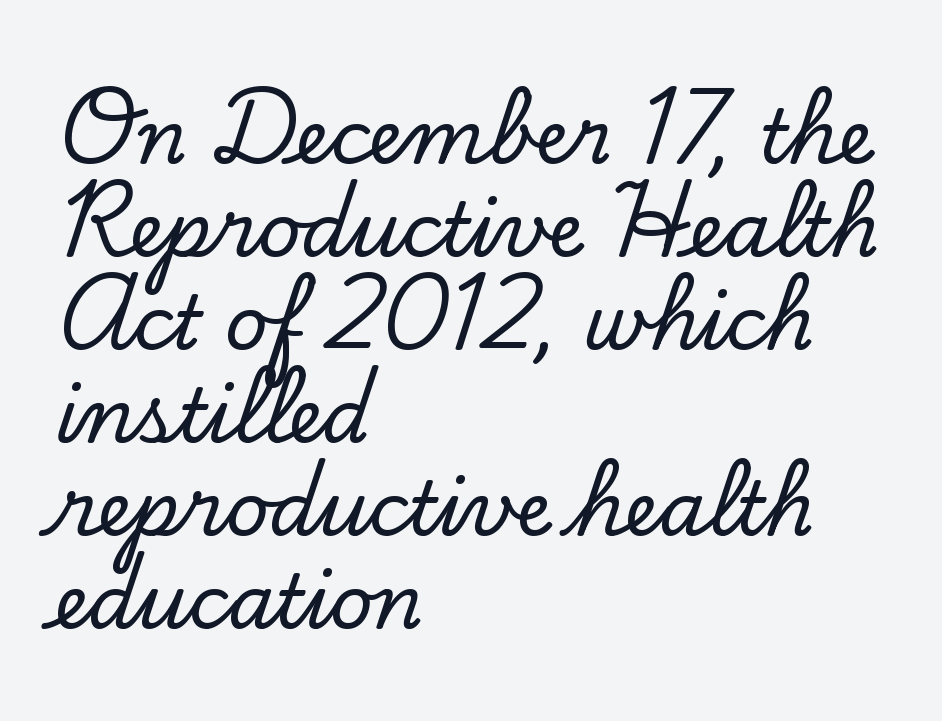
Q: Is the text italic (slanted)? A: Yes.
Q: Is the typeface a serif or a sans-serif typeface? A: Serif.
Q: Is the text underlined? A: No.
Q: How is the paragraph aligned? A: Left-aligned.
Q: Is the spacing between letters normal or unusually wide? A: Normal.
Q: Width (condensed, normal, or wide)? A: Normal.
Q: Stroke contrast? A: Low.
Q: x-height? A: Small.
Q: Monospaced? A: No.
